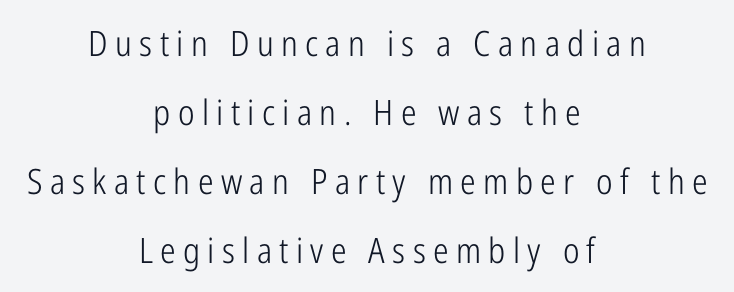
The image shows 35 px light, condensed sans-serif type, upright; set centered, loose line spacing (1.97x), unusually wide letter spacing (+0.21 em), not underlined; low stroke contrast and a medium x-height.
